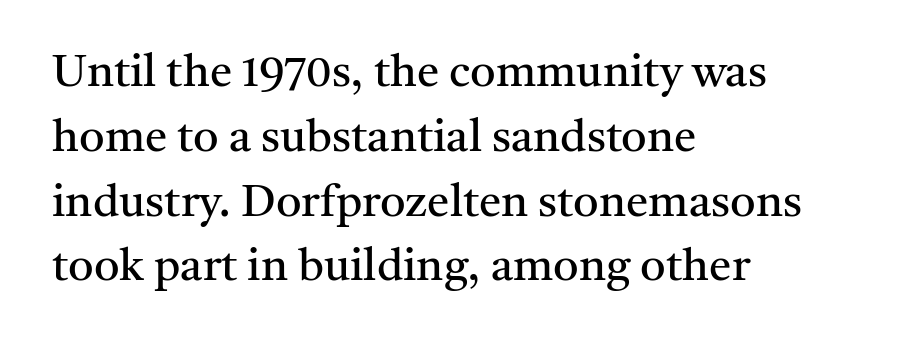
Q: Is the text bold? A: No.
Q: Is the text italic (slanted)? A: No, it is upright.
Q: Is the typeface a serif or a sans-serif typeface? A: Serif.
Q: Is the text underlined? A: No.
Q: How is the paragraph aligned? A: Left-aligned.
Q: Is the spacing between letters normal or unusually wide? A: Normal.
Q: Is the spacing between lines tight, normal or loose? A: Normal.
Q: Width (condensed, normal, or wide)? A: Normal.
Q: Stroke contrast? A: Medium.
Q: x-height? A: Medium.
Q: Monospaced? A: No.
